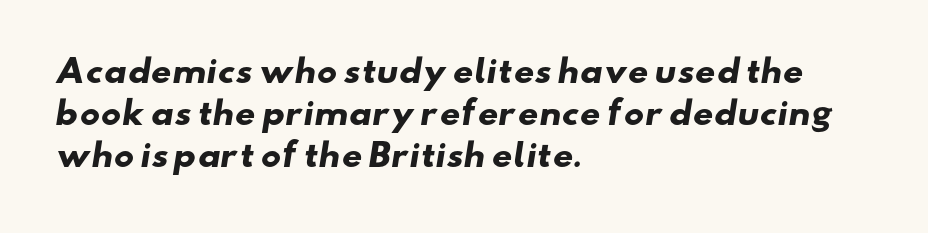
Q: Is the text bold? A: Yes.
Q: Is the typeface a serif or a sans-serif typeface? A: Sans-serif.
Q: Is the text underlined? A: No.
Q: How is the paragraph aligned? A: Left-aligned.
Q: Is the spacing between letters normal or unusually wide? A: Normal.
Q: Is the spacing between lines tight, normal or loose? A: Normal.
Q: Width (condensed, normal, or wide)? A: Wide.
Q: Stroke contrast? A: Low.
Q: x-height? A: Small.
Q: Monospaced? A: No.
